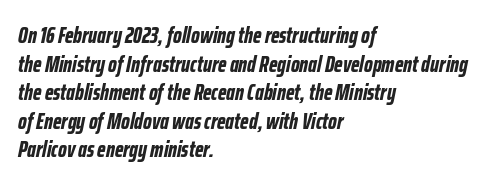
{"italic": "yes", "lean": "right", "slant_degrees": 12, "bold": "yes", "underline": "no", "align": "left", "line_spacing": "normal", "line_spacing_ratio": 1.3, "letter_spacing": "normal", "letter_spacing_em": 0.0, "glyph_px": 22}
